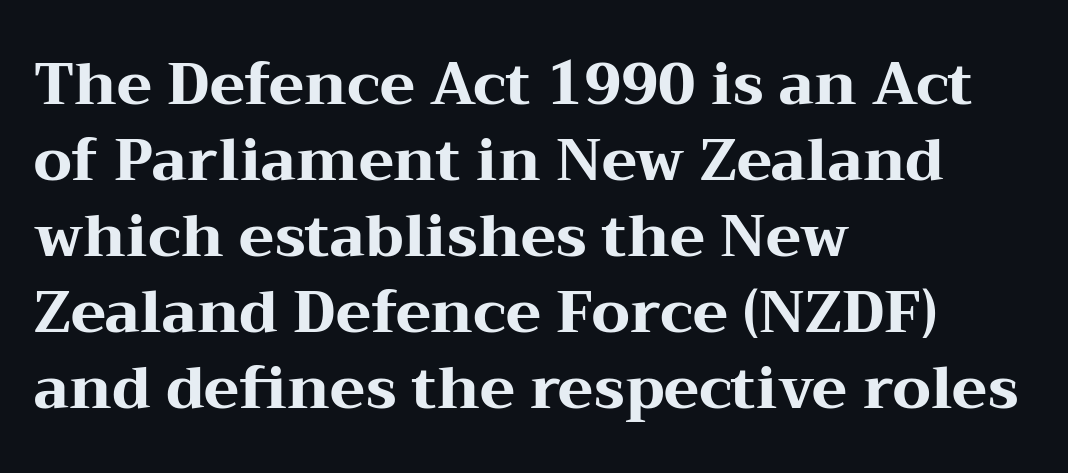
Q: Is the text bold? A: Yes.
Q: Is the text italic (slanted)? A: No, it is upright.
Q: Is the typeface a serif or a sans-serif typeface? A: Serif.
Q: Is the text underlined? A: No.
Q: How is the paragraph aligned? A: Left-aligned.
Q: Is the spacing between letters normal or unusually wide? A: Normal.
Q: Is the spacing between lines tight, normal or loose? A: Normal.
Q: Width (condensed, normal, or wide)? A: Wide.
Q: Stroke contrast? A: Medium.
Q: x-height? A: Medium.
Q: Monospaced? A: No.
